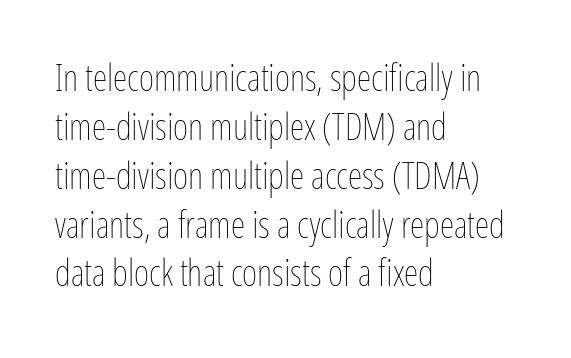
Q: Is the text bold? A: No.
Q: Is the text italic (slanted)? A: No, it is upright.
Q: Is the text underlined? A: No.
Q: How is the paragraph aligned? A: Left-aligned.
Q: Is the spacing between letters normal or unusually wide? A: Normal.
Q: Is the spacing between lines tight, normal or loose? A: Normal.
Q: Width (condensed, normal, or wide)? A: Condensed.
Q: Stroke contrast? A: Low.
Q: x-height? A: Medium.
Q: Monospaced? A: No.
